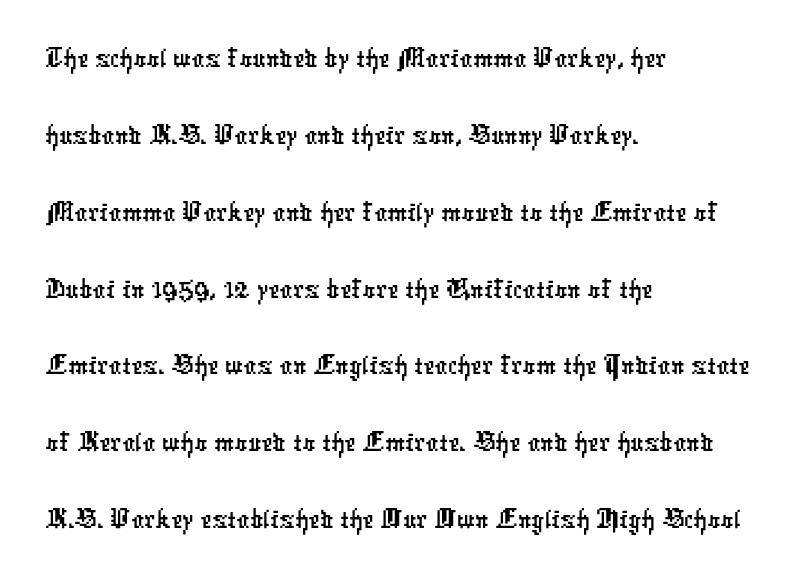
Q: Is the typeface a serif or a sans-serif typeface? A: Sans-serif.
Q: Is the text underlined? A: No.
Q: How is the paragraph aligned? A: Left-aligned.
Q: Is the spacing between letters normal or unusually wide? A: Normal.
Q: Width (condensed, normal, or wide)? A: Condensed.
Q: Stroke contrast? A: Low.
Q: x-height? A: Medium.
Q: Monospaced? A: No.
